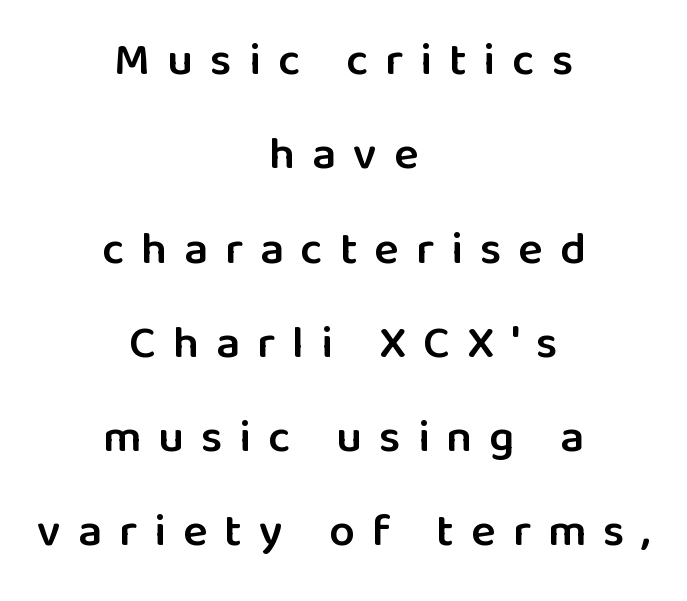
Is this a fixed-width face? No — the glyphs have proportional, varying widths. Only glyphs here, with clear space below each row. The lettering holds an erect, upright posture throughout. Its strokes are somewhat broadened, the hallmark of semibold type.
